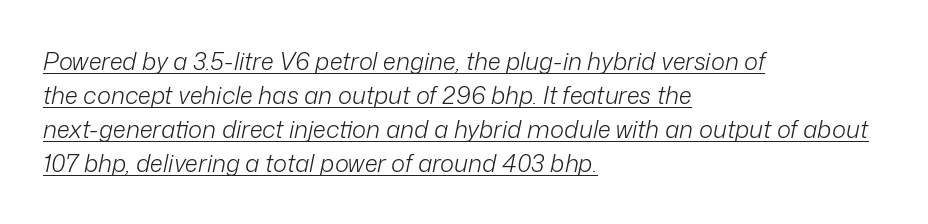
The image shows 24 px text type, italic (leaning right); set left-aligned, normal line spacing (1.42x), normal letter spacing, underlined.
